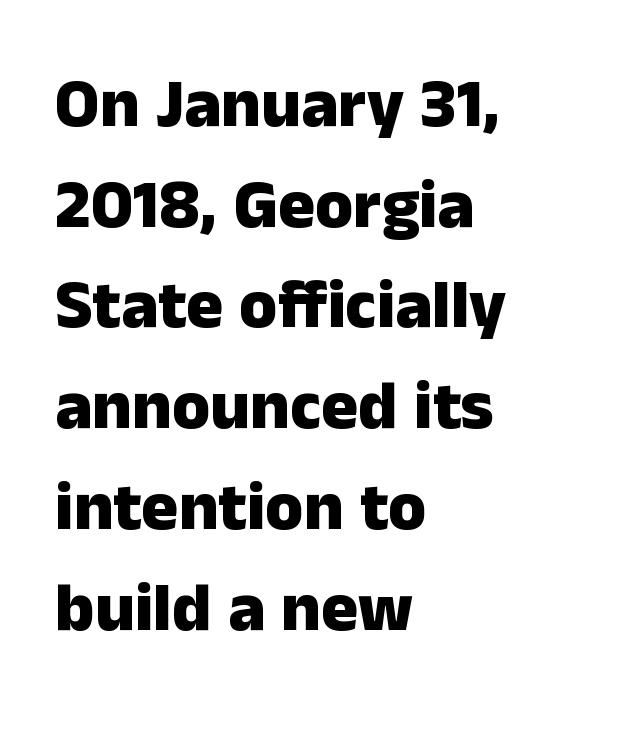
A normal amount of white space separates one row of letters from the next. Heavy, bold letterforms. The text was rendered using a sans face with plain stroke endings. The letters advance in unequal steps, a hallmark of proportional type.
